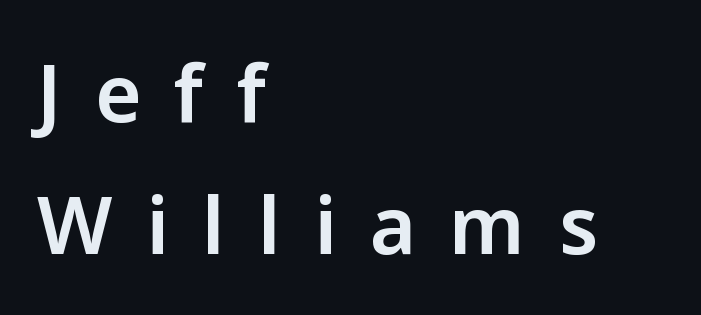
Proportional: the letters do not fall into vertical columns. Does the copy run flush right? No — it runs flush left. The letters carry no serifs — their stems end cleanly without finishing strokes. These lines were composed using upright roman letters. Each row of text sits above clean, open space.
